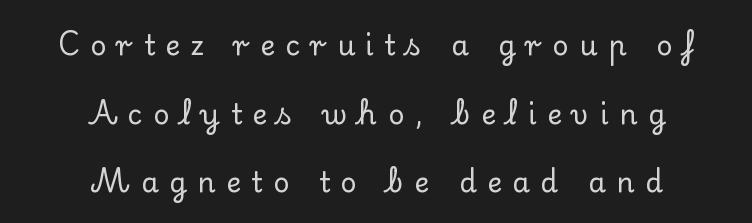
Note: serifs present on the glyphs. Beneath every word, the page is bare. Every stem runs plumb, perpendicular to the baseline. Horizontally, the lines are justified to the midpoint only.
